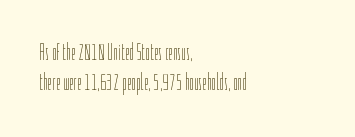
The image shows 23 px text type, upright; set left-aligned, normal line spacing (1.32x), normal letter spacing, not underlined.
